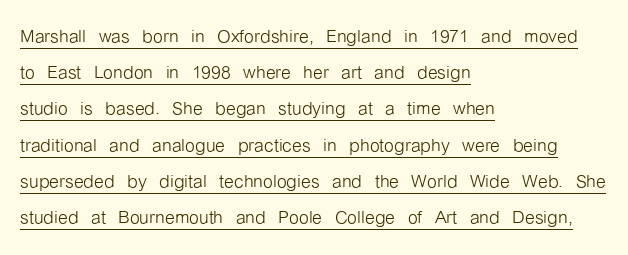
Every stem runs plumb, perpendicular to the baseline. You can see a thin bar hugging the bottom of the glyphs. The rendering keeps characters at their native spacing. A classic flush-left, rag-right setting is used for this passage.
